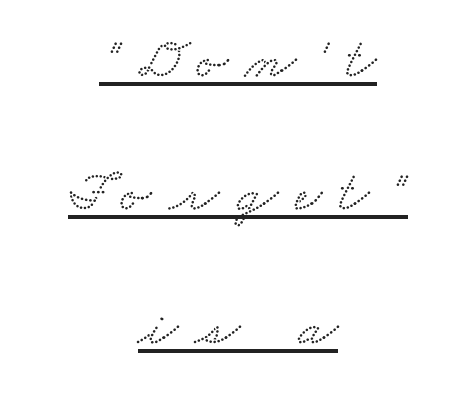
The image shows 58 px wide type; set centered, loose line spacing (2.3x), unusually wide letter spacing (+0.3 em), underlined; low stroke contrast and a small x-height.
